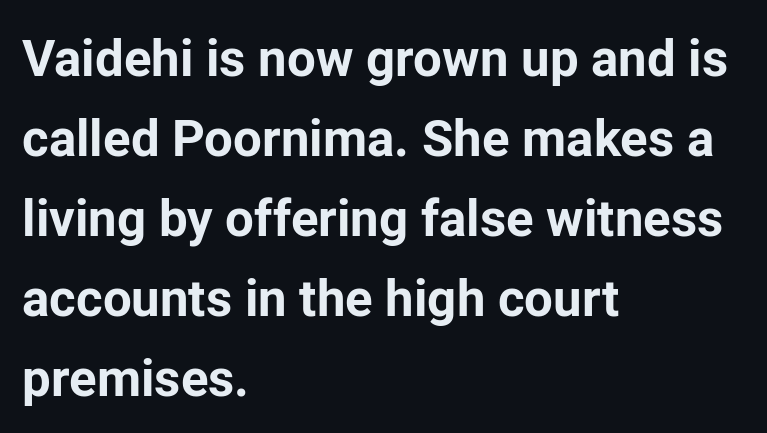
{"serif": "no", "italic": "no", "bold": "yes", "weight": "bold", "width": "normal", "stroke_contrast": "low", "x_height": "medium", "monospaced": "no", "underline": "no", "align": "left", "line_spacing": "normal", "line_spacing_ratio": 1.57, "letter_spacing": "normal", "letter_spacing_em": 0.0, "glyph_px": 51}
